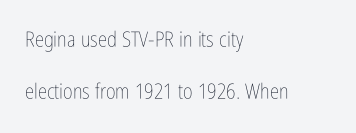
Q: Is the text bold? A: No.
Q: Is the text italic (slanted)? A: No, it is upright.
Q: Is the text underlined? A: No.
Q: How is the paragraph aligned? A: Left-aligned.
Q: Is the spacing between letters normal or unusually wide? A: Normal.
Q: Is the spacing between lines tight, normal or loose? A: Loose.
